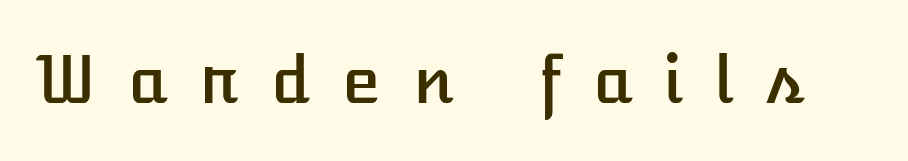
Someone cranked the tracking dial way up on this one. Check under the words: just untouched page. Spacing verdict: proportional, widths tailored to each character. Every stem runs plumb, perpendicular to the baseline.
